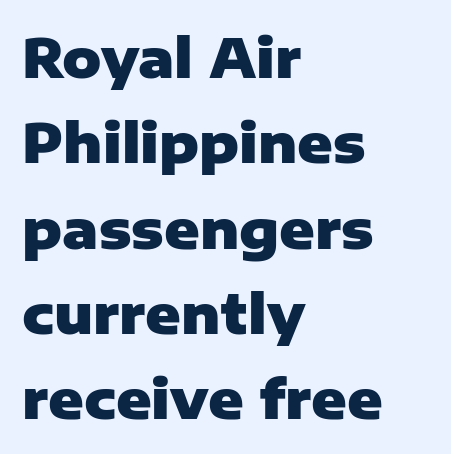
The image shows 54 px heavy sans-serif type, upright; set left-aligned, normal line spacing (1.58x), normal letter spacing, not underlined; low stroke contrast and a medium x-height.
